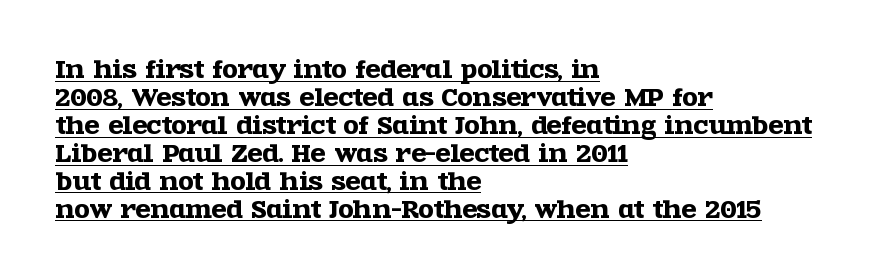
The gaps between neighbouring characters are ordinary and unremarkable. One-word summary of the alignment: left. How would I describe the line gaps? Plain and ordinary. Emphasis is given by a line drawn under the lettering. Every stem runs plumb, perpendicular to the baseline.
